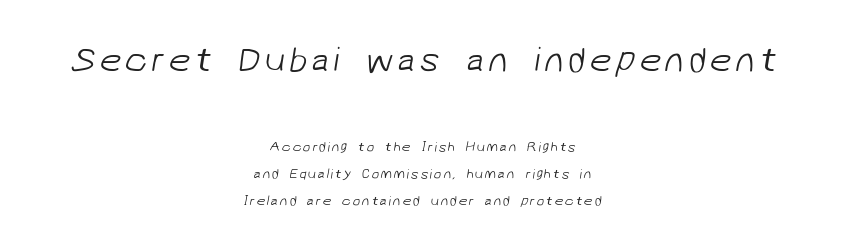
One glance says open: line gaps are wider than usual. Honestly, there is no underline to notice here at all. A typesetter would label this face a sans. Whoever set this made the first block the dominant, larger element. Each line is balanced around a shared central axis. Letters have the restrained weight of plain body copy at most.
